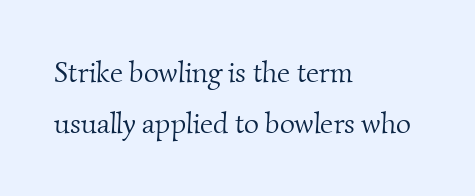
The image shows 29 px light serif type; set left-aligned, line spacing 1.77x, normal letter spacing, not underlined; medium stroke contrast and a small x-height.
